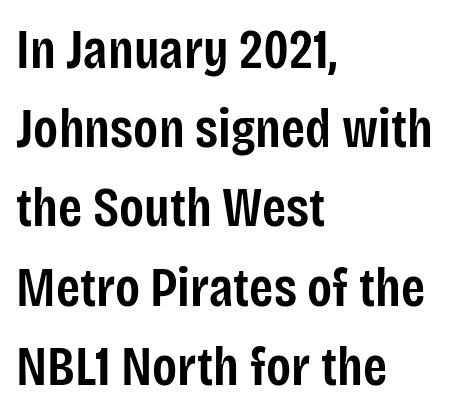
The paragraph shown leans on its left margin. In terms of leading, this rendering sits right in the middle. Does the weight exceed regular? Yes, but only to semibold. The rendering uses natural spacing where letterforms have individual widths. Vertical strokes here are truly vertical.
